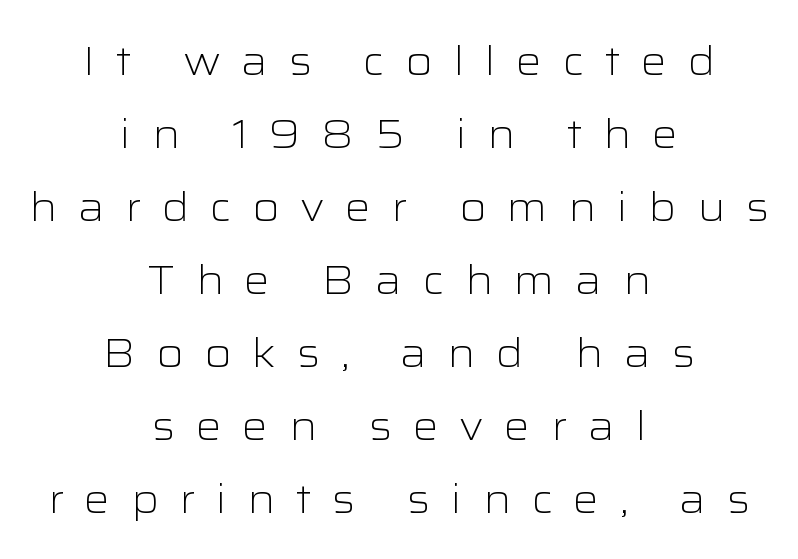
Q: Is the text bold? A: No.
Q: Is the text italic (slanted)? A: No, it is upright.
Q: Is the typeface a serif or a sans-serif typeface? A: Sans-serif.
Q: Is the text underlined? A: No.
Q: How is the paragraph aligned? A: Centered.
Q: Is the spacing between letters normal or unusually wide? A: Unusually wide.
Q: Width (condensed, normal, or wide)? A: Wide.
Q: Stroke contrast? A: Low.
Q: x-height? A: Medium.
Q: Monospaced? A: No.
